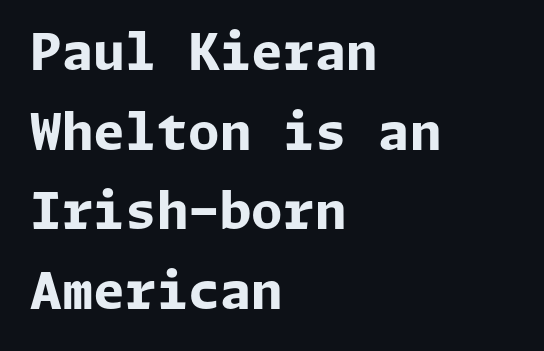
{"serif": "no", "italic": "no", "bold": "yes", "weight": "bold", "width": "normal", "stroke_contrast": "low", "x_height": "medium", "underline": "no", "align": "left", "line_spacing": "normal", "line_spacing_ratio": 1.56, "letter_spacing": "normal", "letter_spacing_em": 0.0, "glyph_px": 51}
